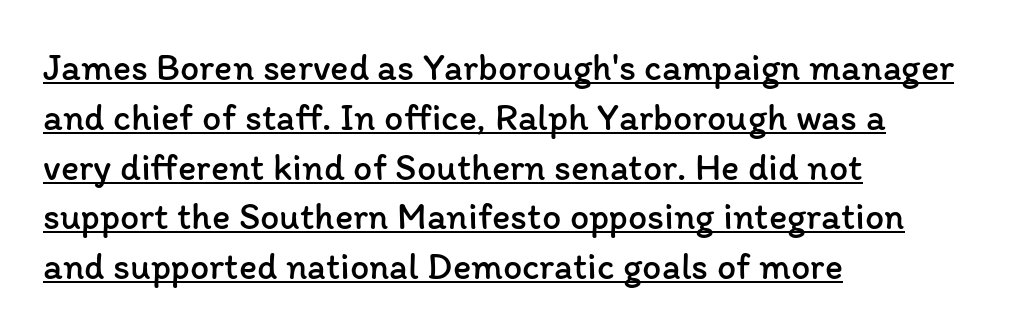
Do the letters lean? They stand straight. The passage shown is typed in a proportional face where columns would drift. Reading down the block, your eye returns to a fixed left position each line. Honestly, the underline is the first thing you notice here. A typesetter would call this zero additional tracking. No chunkiness to these letters — they're not bold.
